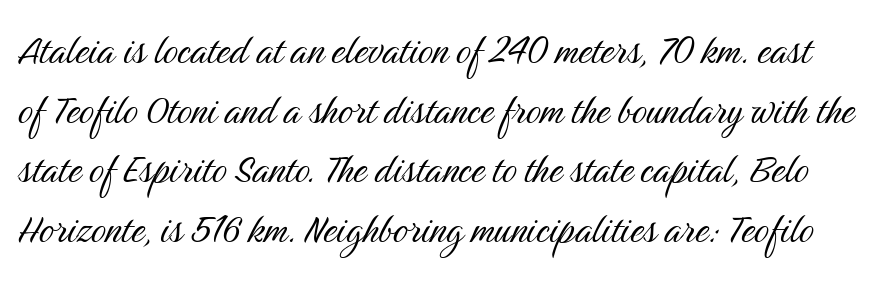
The image shows 47 px light, condensed sans-serif type; set normal line spacing (1.27x), normal letter spacing, not underlined; medium stroke contrast and a medium x-height.
